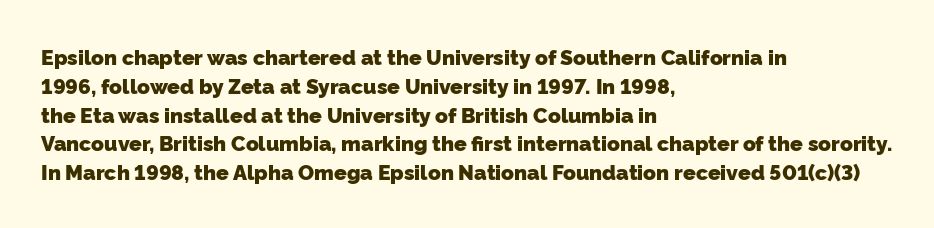
{"bold": "yes", "underline": "no", "align": "left", "line_spacing": "normal", "line_spacing_ratio": 1.37, "letter_spacing": "normal", "letter_spacing_em": 0.0, "glyph_px": 21}
